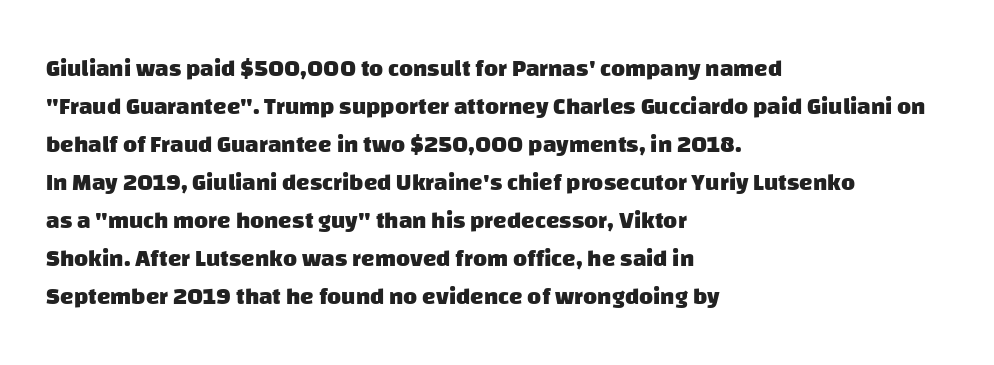
{"bold": "yes", "underline": "no", "align": "left", "line_spacing": "normal", "line_spacing_ratio": 1.58, "letter_spacing": "normal", "letter_spacing_em": 0.0, "glyph_px": 24}
